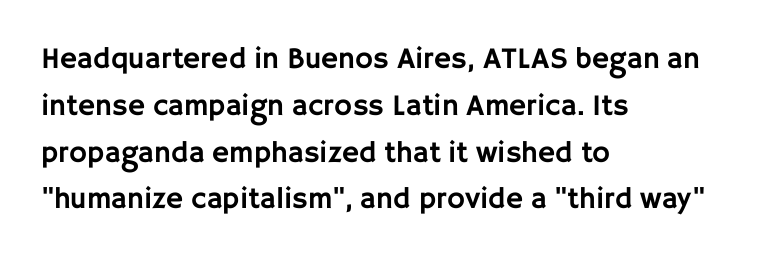
The image shows 30 px sans-serif type, upright; set left-aligned, normal line spacing (1.56x), normal letter spacing, not underlined; low stroke contrast and a large x-height.
